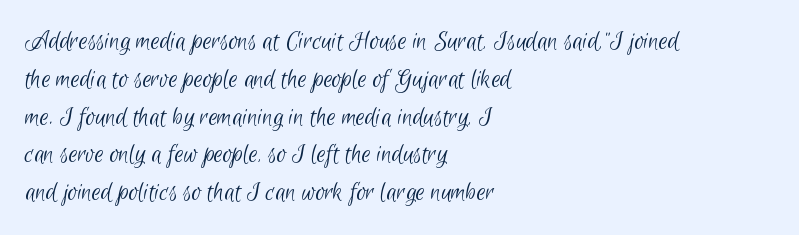
{"serif": "no", "bold": "no", "weight": "light", "width": "condensed", "stroke_contrast": "low", "x_height": "small", "monospaced": "no", "underline": "no", "align": "left", "line_spacing": "normal", "line_spacing_ratio": 1.35, "letter_spacing": "normal", "letter_spacing_em": 0.0, "glyph_px": 28}
